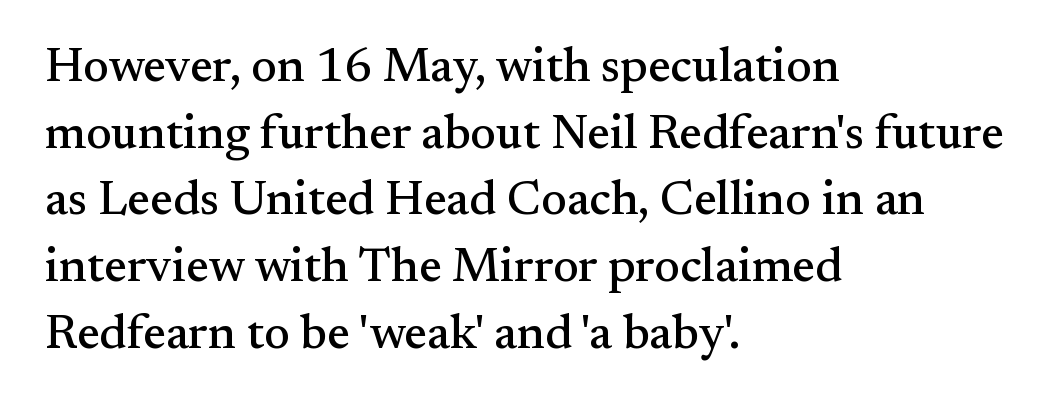
The image shows 48 px serif type, upright; set left-aligned, normal line spacing (1.39x), normal letter spacing, not underlined; medium stroke contrast and a small x-height.
